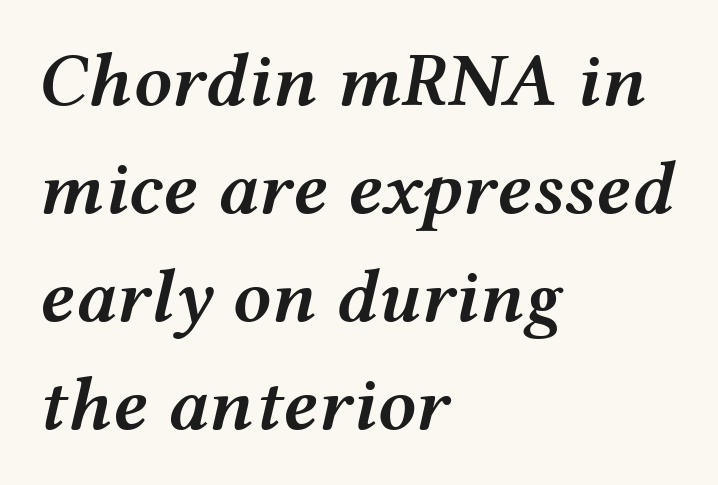
{"italic": "yes", "lean": "right", "slant_degrees": 12, "bold": "semi", "weight": "semibold", "width": "wide", "stroke_contrast": "medium", "x_height": "medium", "monospaced": "no", "underline": "no", "align": "left", "line_spacing": "normal", "line_spacing_ratio": 1.42, "letter_spacing": "normal", "letter_spacing_em": 0.0, "glyph_px": 76}
